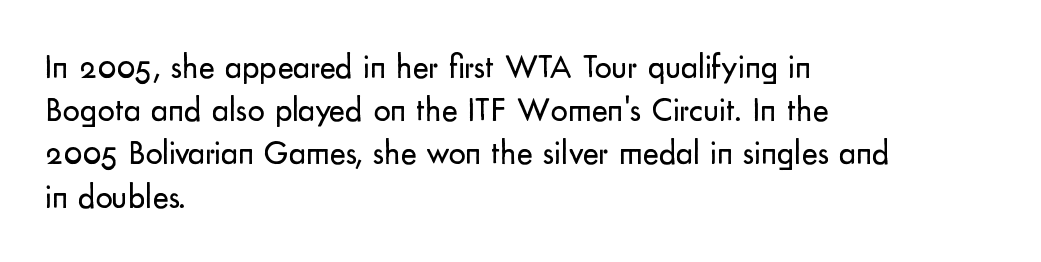
Q: Is the text bold? A: No.
Q: Is the text italic (slanted)? A: No, it is upright.
Q: Is the typeface a serif or a sans-serif typeface? A: Sans-serif.
Q: Is the text underlined? A: No.
Q: How is the paragraph aligned? A: Left-aligned.
Q: Is the spacing between letters normal or unusually wide? A: Normal.
Q: Is the spacing between lines tight, normal or loose? A: Normal.
Q: Width (condensed, normal, or wide)? A: Normal.
Q: Stroke contrast? A: Low.
Q: x-height? A: Small.
Q: Monospaced? A: No.
